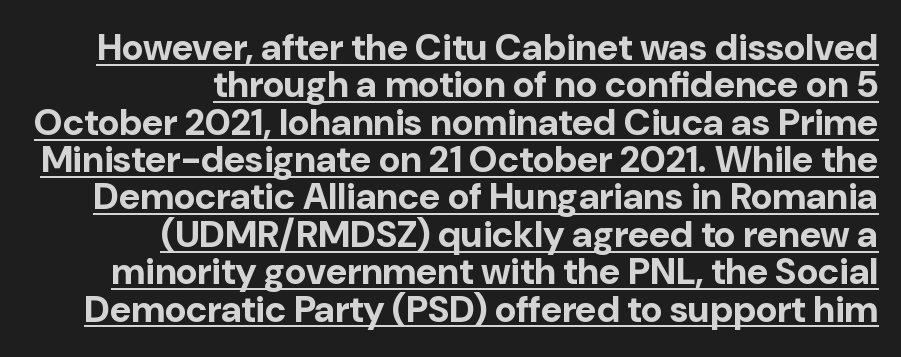
Q: Is the text bold? A: Yes.
Q: Is the text italic (slanted)? A: No, it is upright.
Q: Is the typeface a serif or a sans-serif typeface? A: Sans-serif.
Q: Is the text underlined? A: Yes.
Q: How is the paragraph aligned? A: Right-aligned.
Q: Is the spacing between letters normal or unusually wide? A: Normal.
Q: Is the spacing between lines tight, normal or loose? A: Tight.
Q: Width (condensed, normal, or wide)? A: Normal.
Q: Stroke contrast? A: Low.
Q: x-height? A: Medium.
Q: Monospaced? A: No.
